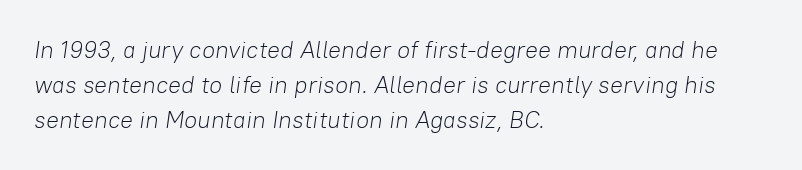
The image shows 24 px text type, italic (leaning right); set left-aligned, normal line spacing (1.46x), normal letter spacing, not underlined.
